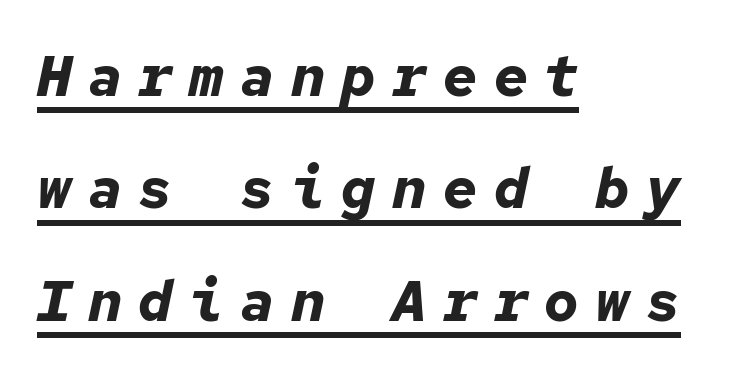
The image shows 57 px bold type, italic (leaning right), monospaced; set left-aligned, loose line spacing (1.97x), unusually wide letter spacing (+0.29 em), underlined; low stroke contrast and a medium x-height.
